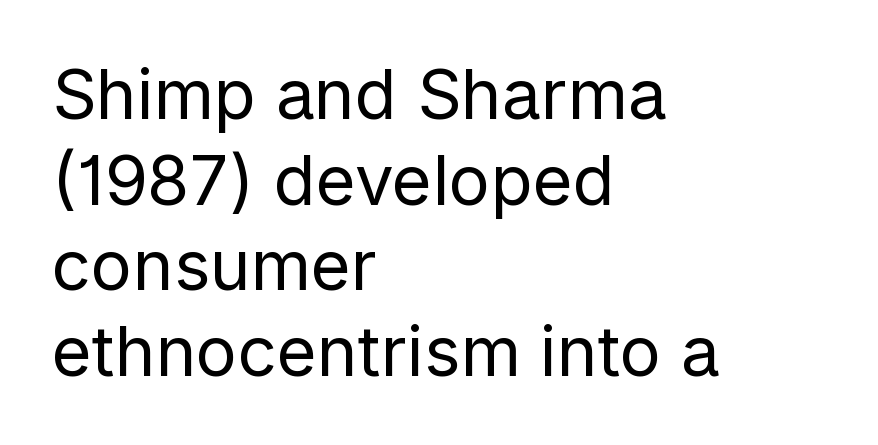
{"serif": "no", "italic": "no", "bold": "no", "weight": "regular", "width": "normal", "stroke_contrast": "low", "x_height": "medium", "monospaced": "no", "underline": "no", "align": "left", "line_spacing_ratio": 1.24, "letter_spacing": "normal", "letter_spacing_em": 0.0, "glyph_px": 69}
